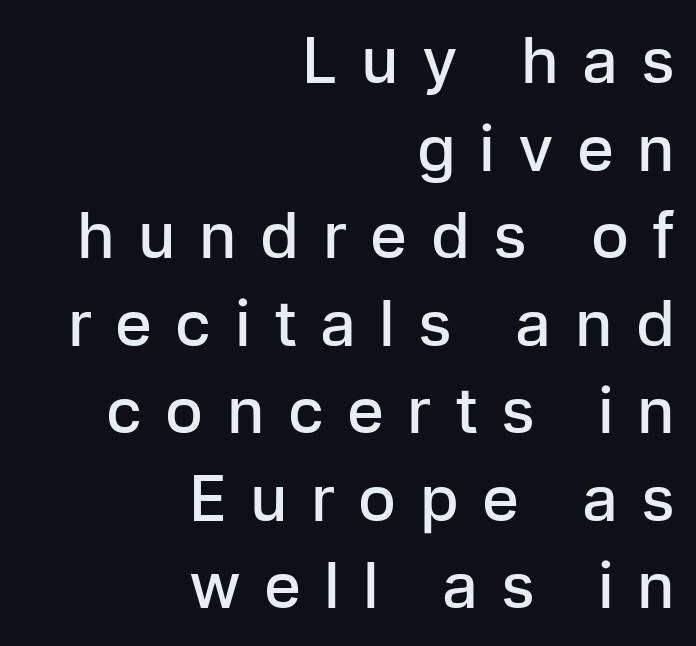
{"serif": "no", "italic": "no", "bold": "semi", "weight": "semibold", "width": "normal", "stroke_contrast": "low", "x_height": "medium", "monospaced": "no", "underline": "no", "align": "right", "line_spacing": "normal", "line_spacing_ratio": 1.39, "letter_spacing": "wide", "letter_spacing_em": 0.37, "glyph_px": 63}
